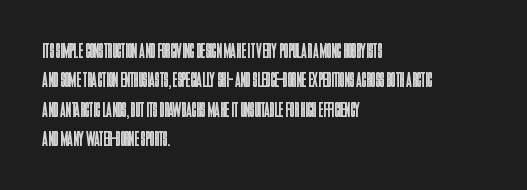
Q: Is the text bold? A: No.
Q: Is the text italic (slanted)? A: No, it is upright.
Q: Is the text underlined? A: No.
Q: How is the paragraph aligned? A: Left-aligned.
Q: Is the spacing between letters normal or unusually wide? A: Normal.
Q: Is the spacing between lines tight, normal or loose? A: Normal.
